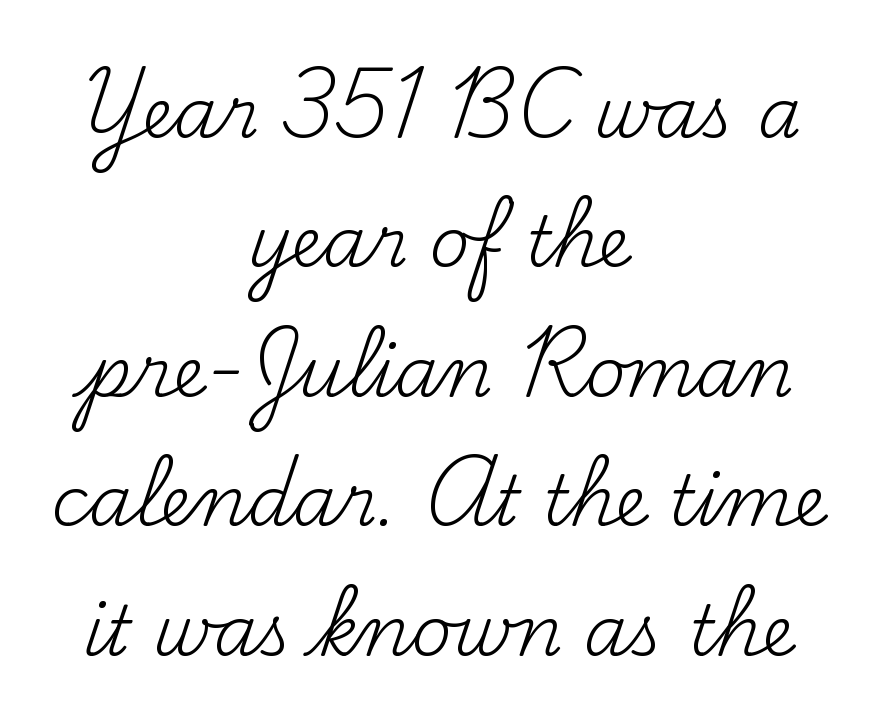
{"serif": "yes", "bold": "no", "weight": "regular", "width": "normal", "stroke_contrast": "medium", "x_height": "small", "monospaced": "no", "underline": "no", "align": "center", "line_spacing_ratio": 1.85, "letter_spacing": "normal", "letter_spacing_em": 0.0, "glyph_px": 70}
